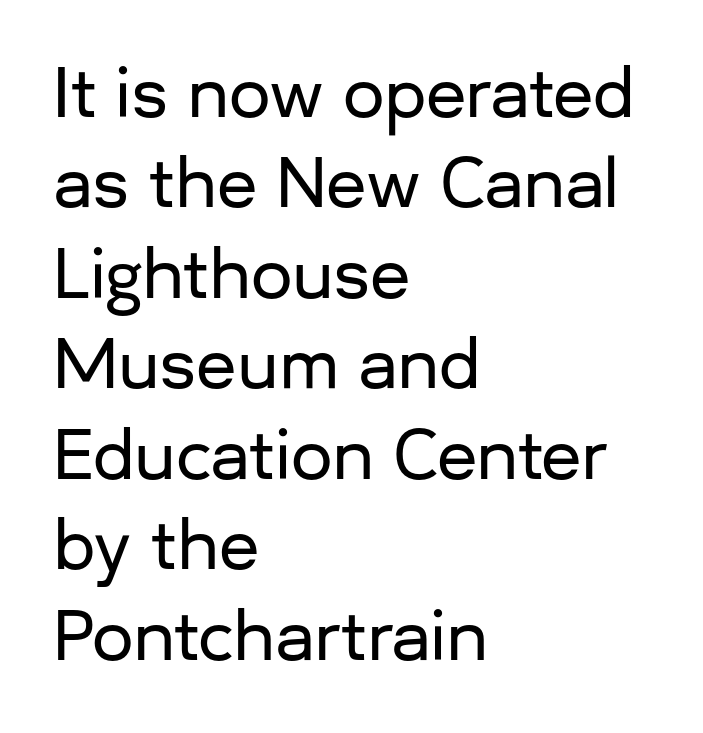
Q: Is the text italic (slanted)? A: No, it is upright.
Q: Is the typeface a serif or a sans-serif typeface? A: Sans-serif.
Q: Is the text underlined? A: No.
Q: How is the paragraph aligned? A: Left-aligned.
Q: Is the spacing between letters normal or unusually wide? A: Normal.
Q: Is the spacing between lines tight, normal or loose? A: Normal.
Q: Width (condensed, normal, or wide)? A: Normal.
Q: Stroke contrast? A: Low.
Q: x-height? A: Medium.
Q: Monospaced? A: No.
